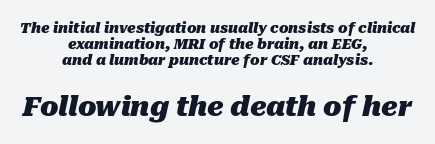
{"italic": "yes", "lean": "right", "slant_degrees": 10, "bold": "yes", "underline": "no", "align": "center", "line_spacing_ratio": 1.16, "letter_spacing": "normal", "letter_spacing_em": 0.0, "larger_block": "second", "size_ratio": 1.93, "glyph_px": 27}
